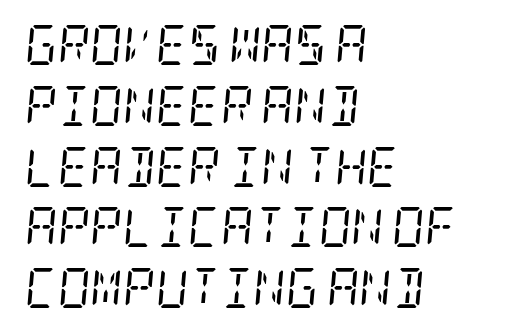
The image shows 40 px regular-weight, condensed serif type, italic (leaning right); set left-aligned, normal line spacing (1.52x), normal letter spacing, not underlined; low stroke contrast and a large x-height.
